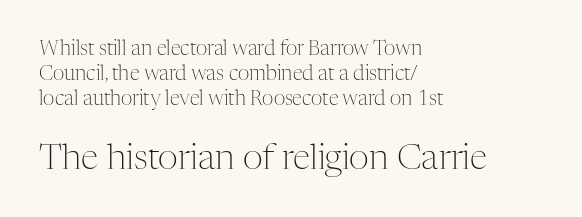
Q: Is the text bold? A: No.
Q: Is the text italic (slanted)? A: No, it is upright.
Q: Is the typeface a serif or a sans-serif typeface? A: Serif.
Q: Is the text underlined? A: No.
Q: How is the paragraph aligned? A: Left-aligned.
Q: Is the spacing between letters normal or unusually wide? A: Normal.
Q: Is the spacing between lines tight, normal or loose? A: Normal.
Q: Which block of text is set in a larger size, the first (top) or the second (bottom)? A: The second (bottom) one.
Q: Width (condensed, normal, or wide)? A: Normal.
Q: Stroke contrast? A: Medium.
Q: x-height? A: Medium.
Q: Monospaced? A: No.
